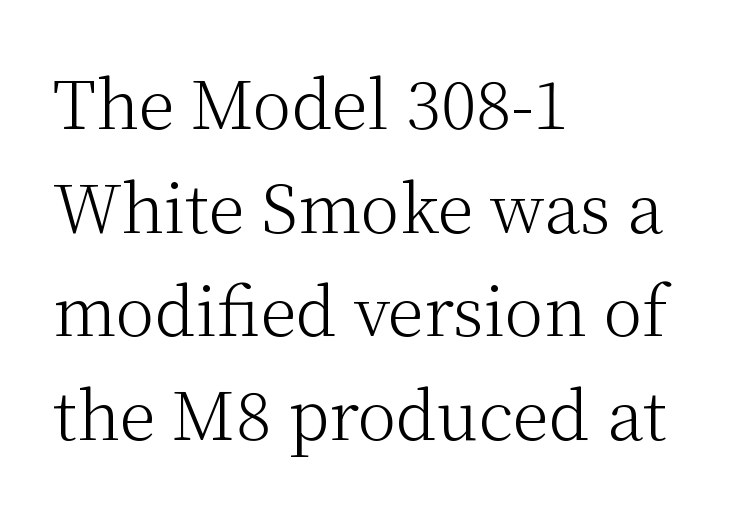
{"serif": "yes", "italic": "no", "bold": "no", "weight": "light", "width": "normal", "stroke_contrast": "medium", "x_height": "medium", "monospaced": "no", "underline": "no", "align": "left", "line_spacing": "normal", "line_spacing_ratio": 1.57, "letter_spacing": "normal", "letter_spacing_em": 0.0, "glyph_px": 66}
